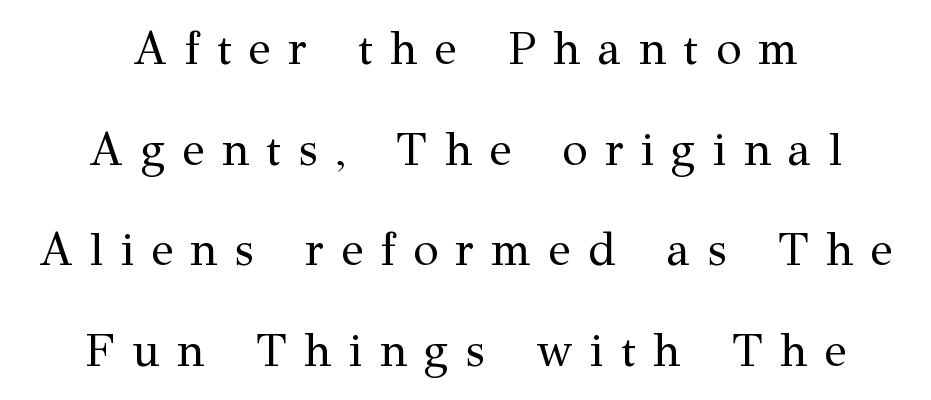
The image shows 46 px regular-weight serif type, upright; set centered, loose line spacing (2.19x), unusually wide letter spacing (+0.38 em), not underlined; medium stroke contrast and a medium x-height.
